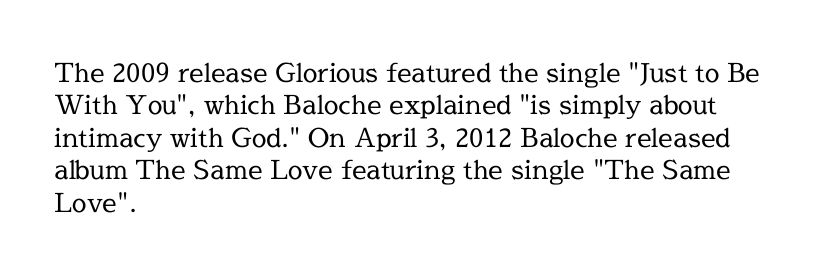
Line spacing here is normal. Nobody touched the tracking dial on this one. Quick note: underline off. Designer's note — italics off, roman on. The lines are quadded left.
